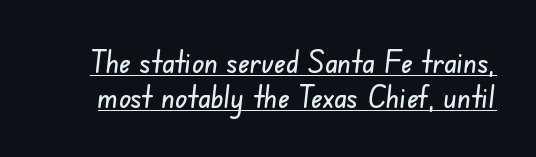
Does the leading feel generous? Not at all — it's pinched. A rule runs beneath these lines of type. The face used here is rendered with its standard letterfit. The glyphs in this specimen are sans serif.
